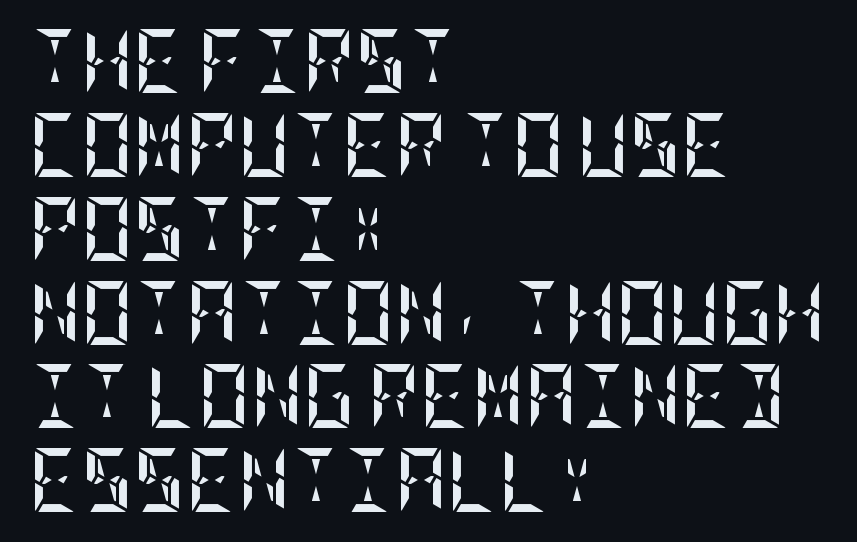
Q: Is the text bold? A: Yes.
Q: Is the text italic (slanted)? A: No, it is upright.
Q: Is the text underlined? A: No.
Q: How is the paragraph aligned? A: Left-aligned.
Q: Is the spacing between letters normal or unusually wide? A: Normal.
Q: Is the spacing between lines tight, normal or loose? A: Normal.
Q: Width (condensed, normal, or wide)? A: Condensed.
Q: Stroke contrast? A: Low.
Q: x-height? A: Large.
